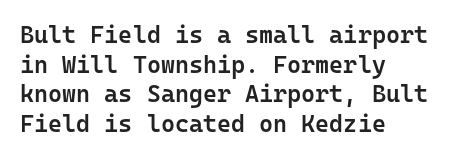
A bare baseline throughout the passage. Compared with a centered layout, this one pins lines to the left instead. This is moderately heavy type, rendered in semibold. The letters sit at their default tracking, neither squeezed nor spread. This sample uses an upright cut, with every glyph sitting square on the baseline.
